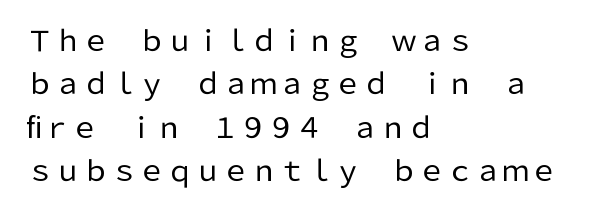
Q: Is the text bold? A: No.
Q: Is the text italic (slanted)? A: No, it is upright.
Q: Is the typeface a serif or a sans-serif typeface? A: Sans-serif.
Q: Is the text underlined? A: No.
Q: How is the paragraph aligned? A: Left-aligned.
Q: Is the spacing between letters normal or unusually wide? A: Normal.
Q: Is the spacing between lines tight, normal or loose? A: Normal.
Q: Width (condensed, normal, or wide)? A: Normal.
Q: Stroke contrast? A: Low.
Q: x-height? A: Medium.
Q: Monospaced? A: No.
